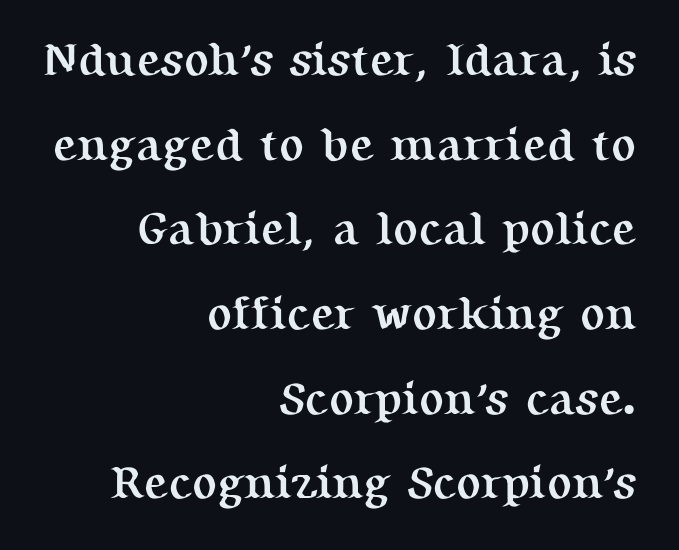
{"serif": "yes", "italic": "no", "bold": "yes", "weight": "semibold", "width": "normal", "stroke_contrast": "medium", "x_height": "medium", "monospaced": "no", "underline": "no", "align": "right", "line_spacing_ratio": 1.84, "letter_spacing": "normal", "letter_spacing_em": 0.0, "glyph_px": 46}
